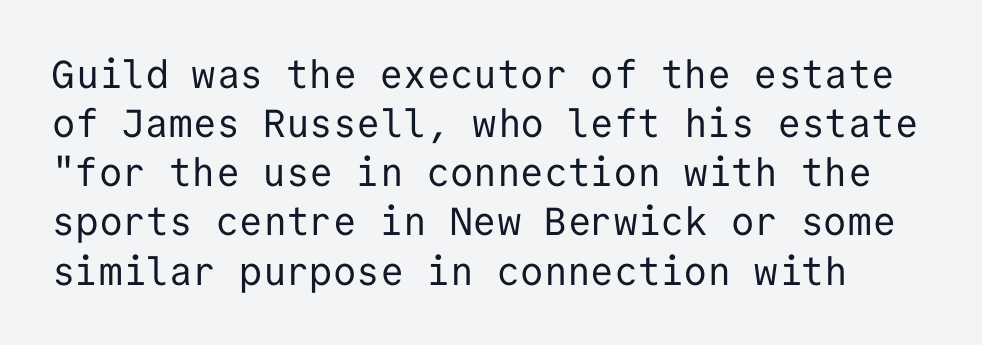
Q: Is the text bold? A: No.
Q: Is the text italic (slanted)? A: No, it is upright.
Q: Is the typeface a serif or a sans-serif typeface? A: Sans-serif.
Q: Is the text underlined? A: No.
Q: Is the spacing between letters normal or unusually wide? A: Normal.
Q: Is the spacing between lines tight, normal or loose? A: Normal.
Q: Width (condensed, normal, or wide)? A: Normal.
Q: Stroke contrast? A: Low.
Q: x-height? A: Medium.
Q: Monospaced? A: Yes.
